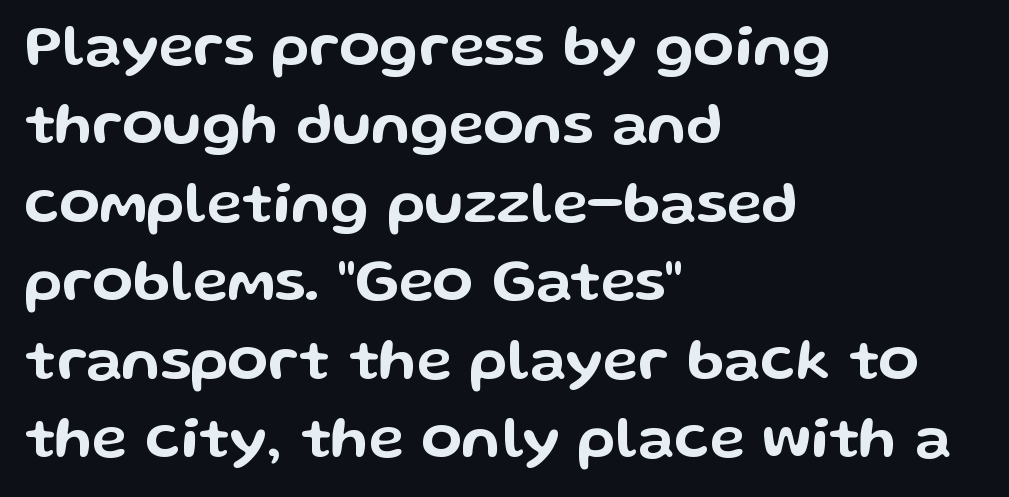
Anything drawn beneath the words? Only blank space. Posture: vertical. The space between consecutive lines is moderate. The rendering uses natural spacing where letterforms have individual widths. Each word holds together tightly as a unit, with standard inter-letter gaps.
